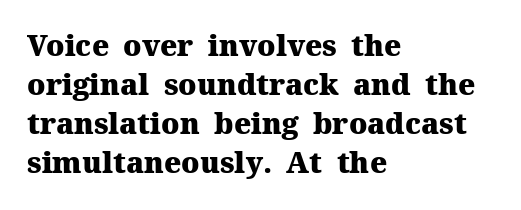
Q: Is the text bold? A: Yes.
Q: Is the text italic (slanted)? A: No, it is upright.
Q: Is the typeface a serif or a sans-serif typeface? A: Serif.
Q: Is the text underlined? A: No.
Q: How is the paragraph aligned? A: Left-aligned.
Q: Is the spacing between letters normal or unusually wide? A: Normal.
Q: Is the spacing between lines tight, normal or loose? A: Normal.
Q: Width (condensed, normal, or wide)? A: Normal.
Q: Stroke contrast? A: Medium.
Q: x-height? A: Medium.
Q: Monospaced? A: No.
